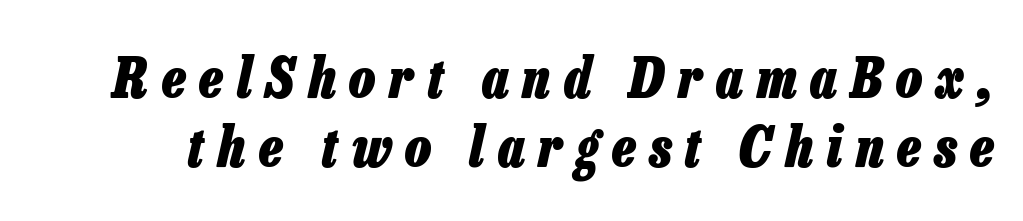
{"italic": "yes", "lean": "right", "slant_degrees": 13, "bold": "yes", "weight": "heavy", "width": "condensed", "stroke_contrast": "low", "x_height": "medium", "monospaced": "no", "underline": "no", "line_spacing": "normal", "line_spacing_ratio": 1.26, "letter_spacing": "wide", "letter_spacing_em": 0.25, "glyph_px": 55}
